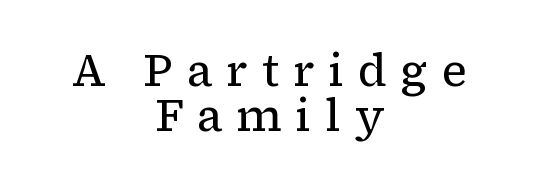
The characters are drawn with everyday or finer stroke widths. Caption: multi-line text, centered on the measure. Proportional: the letters do not fall into vertical columns. Whoever set this chose condensed vertical rhythm over breathing room.
